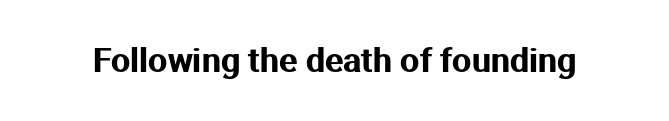
The image shows 34 px sans-serif type, upright; set normal letter spacing, not underlined; medium stroke contrast and a medium x-height.
